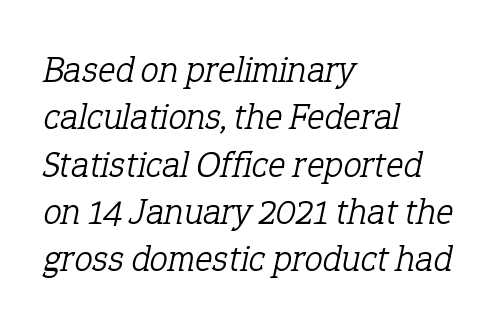
{"serif": "yes", "italic": "yes", "lean": "right", "slant_degrees": 12, "bold": "no", "weight": "light", "width": "normal", "stroke_contrast": "low", "x_height": "medium", "monospaced": "no", "underline": "no", "align": "left", "line_spacing": "normal", "line_spacing_ratio": 1.28, "letter_spacing": "normal", "letter_spacing_em": 0.0, "glyph_px": 37}
